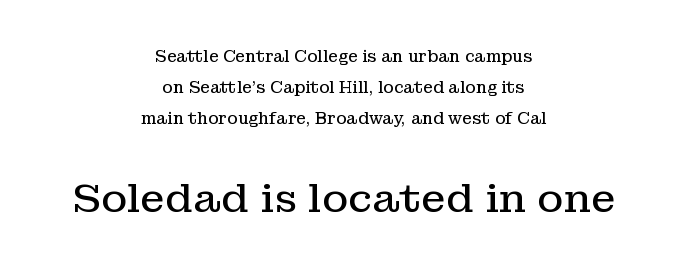
The letters look calm and open, with moderate or lighter stems. A typesetter would call this proportional, since set widths differ per character. This sample uses plain, unmodified letter spacing. The setting favours the middle, as headings and verse often do. Of the two passages, the one underneath uses the larger point size.
